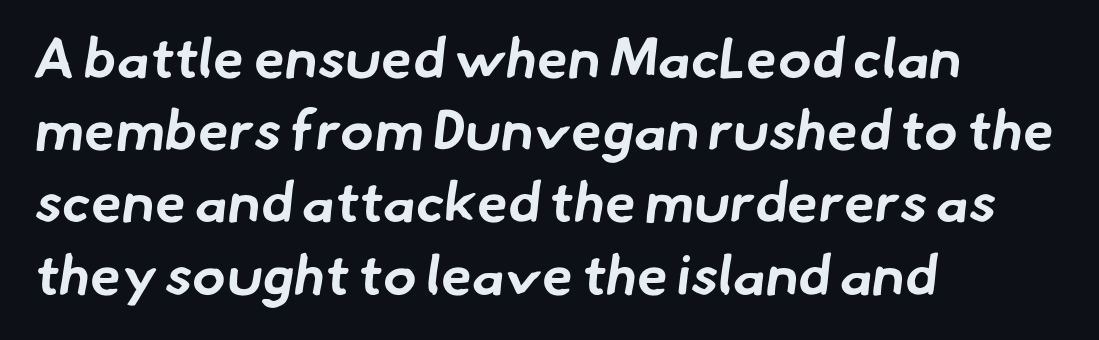
The image shows 56 px bold sans-serif type; set left-aligned, normal line spacing (1.29x), normal letter spacing, not underlined; low stroke contrast and a small x-height.
